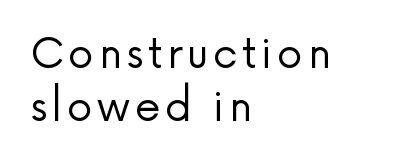
{"serif": "no", "italic": "no", "bold": "no", "weight": "regular", "width": "normal", "stroke_contrast": "low", "x_height": "medium", "monospaced": "no", "underline": "no", "align": "left", "line_spacing": "normal", "line_spacing_ratio": 1.29, "glyph_px": 41}
